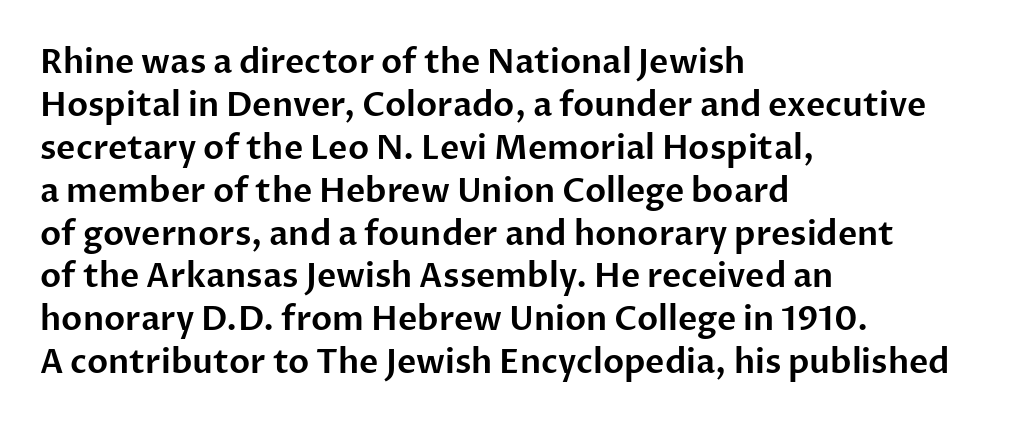
Q: Is the text italic (slanted)? A: No, it is upright.
Q: Is the typeface a serif or a sans-serif typeface? A: Sans-serif.
Q: Is the text underlined? A: No.
Q: How is the paragraph aligned? A: Left-aligned.
Q: Is the spacing between letters normal or unusually wide? A: Normal.
Q: Is the spacing between lines tight, normal or loose? A: Normal.
Q: Width (condensed, normal, or wide)? A: Normal.
Q: Stroke contrast? A: Low.
Q: x-height? A: Medium.
Q: Monospaced? A: No.
